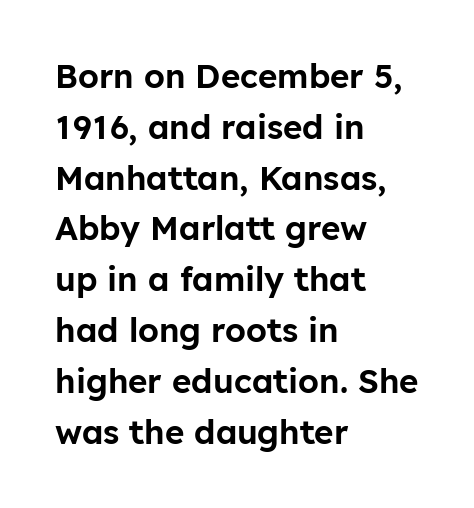
Q: Is the text italic (slanted)? A: No, it is upright.
Q: Is the typeface a serif or a sans-serif typeface? A: Sans-serif.
Q: Is the text underlined? A: No.
Q: How is the paragraph aligned? A: Left-aligned.
Q: Is the spacing between letters normal or unusually wide? A: Normal.
Q: Is the spacing between lines tight, normal or loose? A: Normal.
Q: Width (condensed, normal, or wide)? A: Normal.
Q: Stroke contrast? A: Low.
Q: x-height? A: Medium.
Q: Monospaced? A: No.
